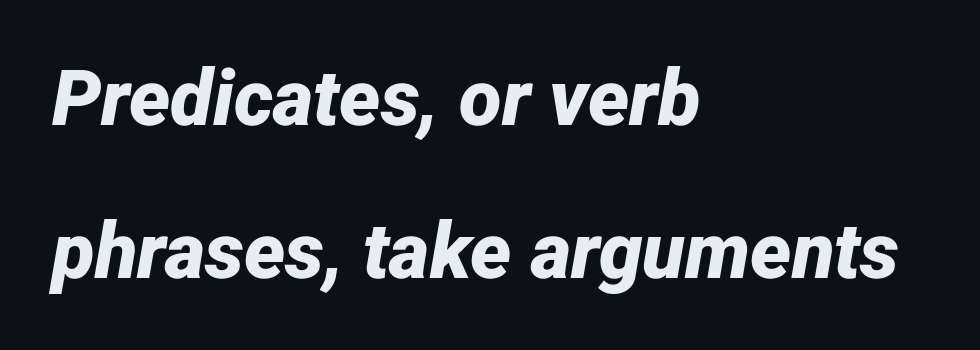
Q: Is the text bold? A: Yes.
Q: Is the text italic (slanted)? A: Yes, it leans right by about 12 degrees.
Q: Is the text underlined? A: No.
Q: How is the paragraph aligned? A: Left-aligned.
Q: Is the spacing between letters normal or unusually wide? A: Normal.
Q: Is the spacing between lines tight, normal or loose? A: Loose.
Q: Width (condensed, normal, or wide)? A: Normal.
Q: Stroke contrast? A: Low.
Q: x-height? A: Medium.
Q: Monospaced? A: No.
